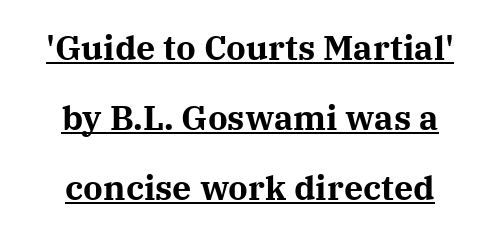
{"serif": "yes", "italic": "no", "bold": "yes", "weight": "bold", "width": "normal", "stroke_contrast": "medium", "x_height": "medium", "monospaced": "no", "underline": "yes", "align": "center", "line_spacing": "loose", "line_spacing_ratio": 2.06, "letter_spacing": "normal", "letter_spacing_em": 0.0, "glyph_px": 34}
